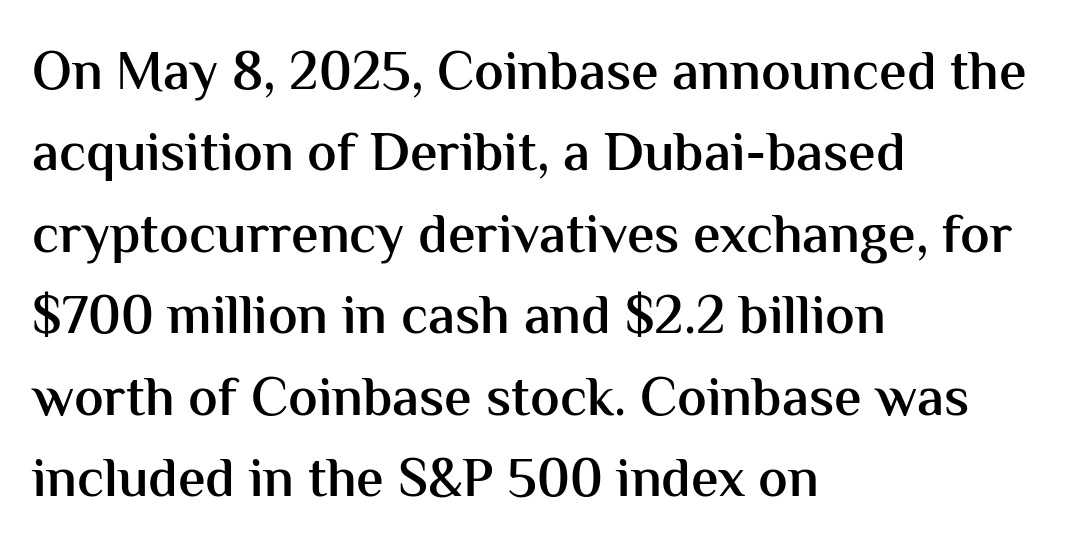
{"serif": "no", "italic": "no", "bold": "semi", "weight": "semibold", "width": "normal", "stroke_contrast": "medium", "x_height": "medium", "monospaced": "no", "underline": "no", "align": "left", "line_spacing": "normal", "line_spacing_ratio": 1.48, "letter_spacing": "normal", "letter_spacing_em": 0.0, "glyph_px": 55}
